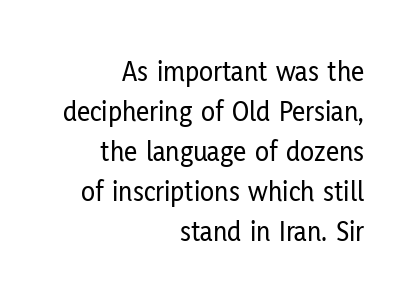
The image shows 29 px condensed sans-serif type, upright; set right-aligned, normal line spacing (1.38x), normal letter spacing, not underlined; low stroke contrast and a medium x-height.
